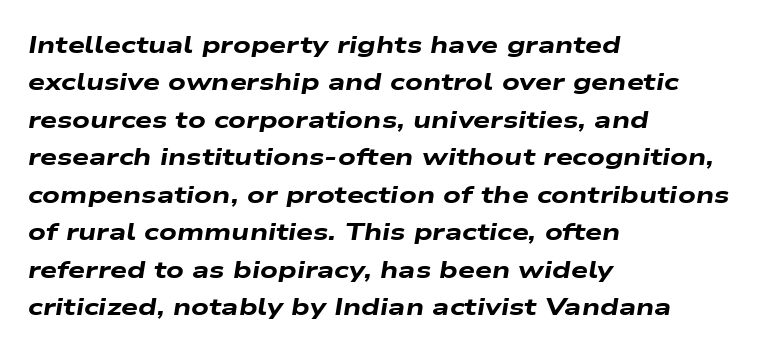
Leading: standard. Standard letterfit; no display-style spreading of the glyphs. The letters are slanted; this is an italic face. Decoration check: the copy has no underline. The passage is arranged the way most books set body copy — flush left.
